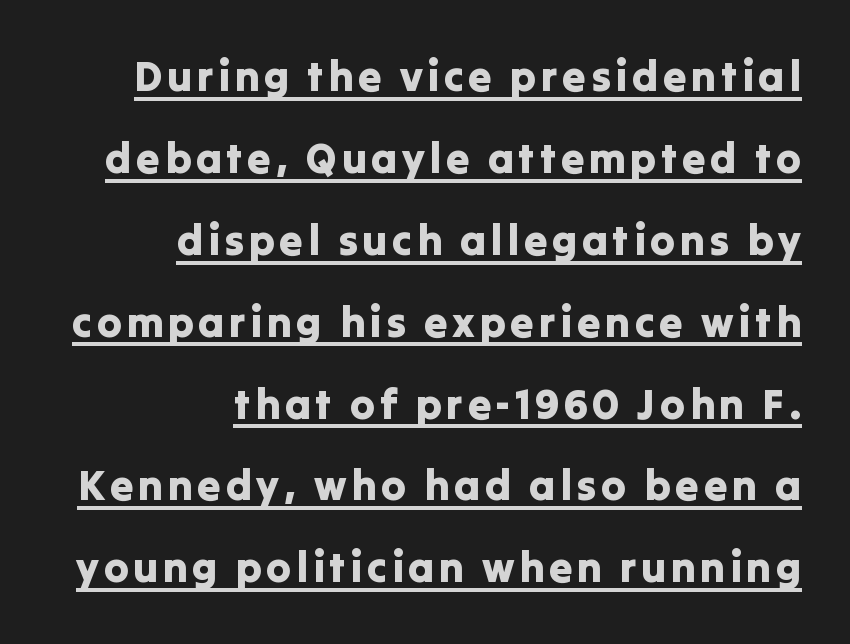
The image shows 42 px sans-serif type, upright; set right-aligned, loose line spacing (1.95x), underlined; low stroke contrast and a medium x-height.
